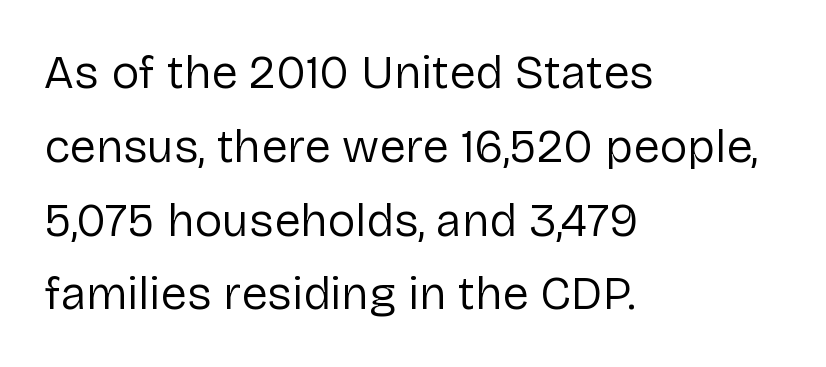
Q: Is the text bold? A: No.
Q: Is the text italic (slanted)? A: No, it is upright.
Q: Is the typeface a serif or a sans-serif typeface? A: Sans-serif.
Q: Is the text underlined? A: No.
Q: How is the paragraph aligned? A: Left-aligned.
Q: Is the spacing between letters normal or unusually wide? A: Normal.
Q: Is the spacing between lines tight, normal or loose? A: Normal.
Q: Width (condensed, normal, or wide)? A: Normal.
Q: Stroke contrast? A: Low.
Q: x-height? A: Medium.
Q: Monospaced? A: No.
